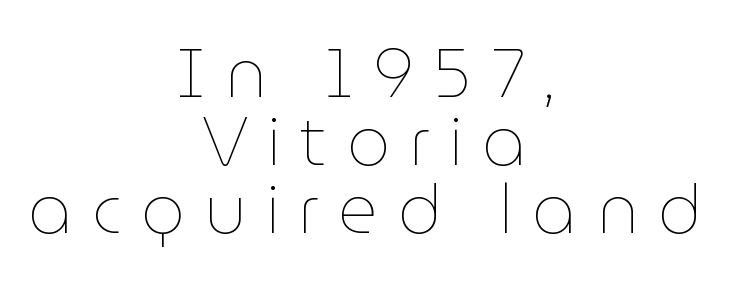
Q: Is the text bold? A: No.
Q: Is the text italic (slanted)? A: No, it is upright.
Q: Is the text underlined? A: No.
Q: How is the paragraph aligned? A: Centered.
Q: Is the spacing between letters normal or unusually wide? A: Unusually wide.
Q: Is the spacing between lines tight, normal or loose? A: Tight.
Q: Width (condensed, normal, or wide)? A: Normal.
Q: Stroke contrast? A: Low.
Q: x-height? A: Medium.
Q: Monospaced? A: No.
